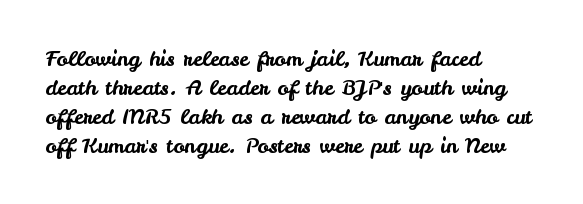
Does the leading feel generous? No, just average. Nobody touched the tracking dial on this one. Visually the block forms a straight wall on the left and a jagged coastline on the right.
